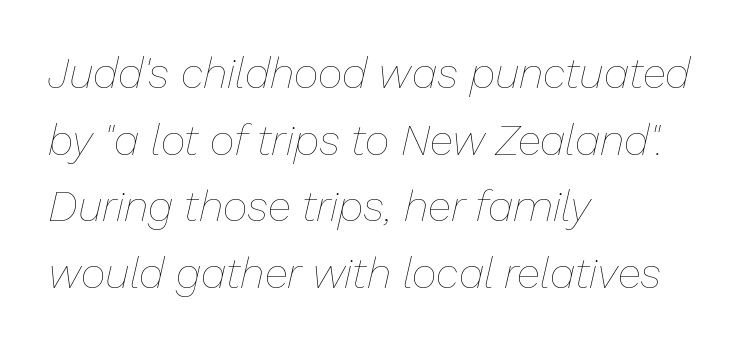
{"italic": "yes", "lean": "right", "slant_degrees": 13, "bold": "no", "weight": "thin", "width": "normal", "stroke_contrast": "low", "x_height": "medium", "monospaced": "no", "underline": "no", "align": "left", "line_spacing": "normal", "line_spacing_ratio": 1.55, "letter_spacing": "normal", "letter_spacing_em": 0.0, "glyph_px": 43}
